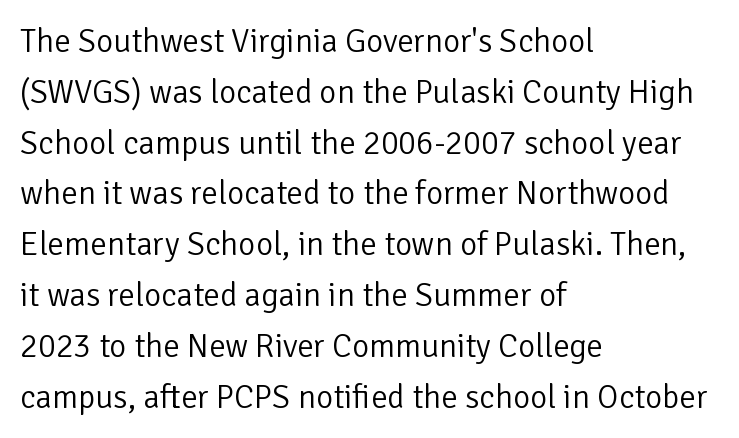
{"serif": "no", "italic": "no", "bold": "no", "weight": "light", "width": "normal", "stroke_contrast": "low", "x_height": "medium", "monospaced": "no", "underline": "no", "align": "left", "line_spacing": "normal", "line_spacing_ratio": 1.54, "letter_spacing": "normal", "letter_spacing_em": 0.0, "glyph_px": 33}
